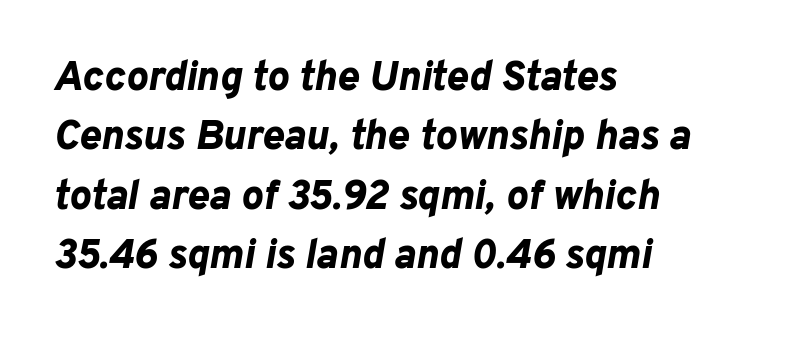
The image shows 41 px bold type, italic (leaning right); set left-aligned, normal line spacing (1.45x), normal letter spacing, not underlined; low stroke contrast and a medium x-height.
